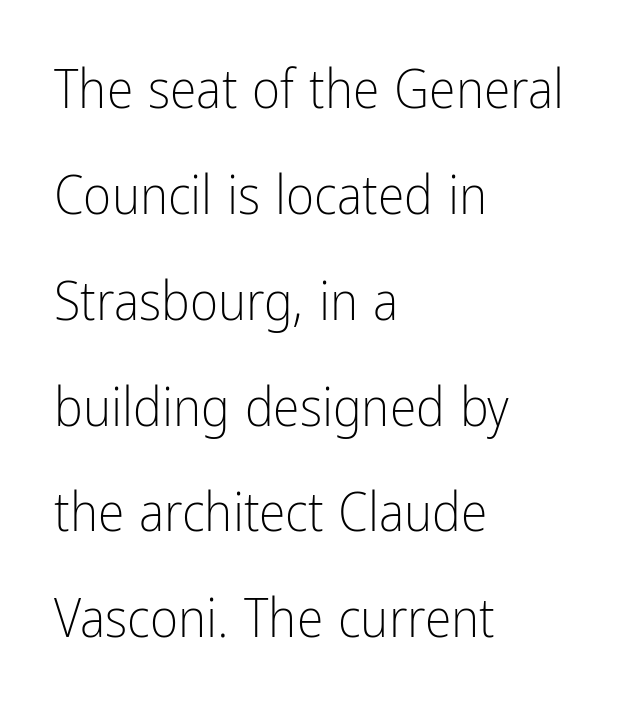
{"serif": "no", "italic": "no", "bold": "no", "weight": "light", "width": "condensed", "stroke_contrast": "low", "x_height": "medium", "monospaced": "no", "underline": "no", "align": "left", "line_spacing": "loose", "line_spacing_ratio": 1.96, "letter_spacing": "normal", "letter_spacing_em": 0.0, "glyph_px": 54}
